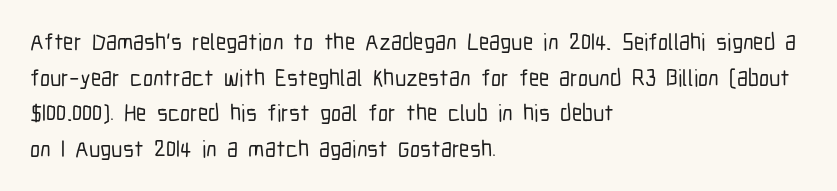
Q: Is the text italic (slanted)? A: No, it is upright.
Q: Is the text underlined? A: No.
Q: How is the paragraph aligned? A: Left-aligned.
Q: Is the spacing between letters normal or unusually wide? A: Normal.
Q: Is the spacing between lines tight, normal or loose? A: Normal.
